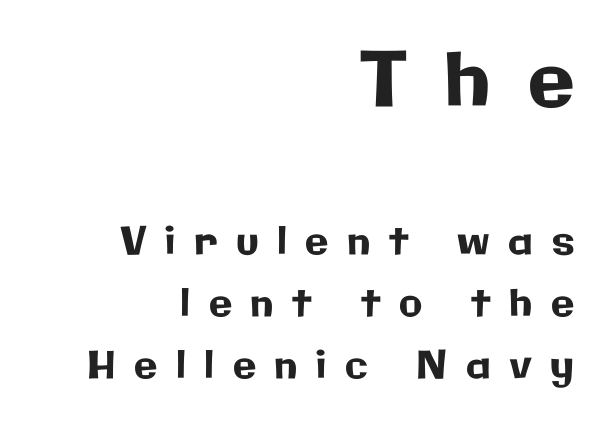
Summary of vertical rhythm: regular, with standard interline spacing. The compositor pushed each line to the right boundary. A sans-serif font was chosen for this passage. Larger block? The one above; the one below is distinctly smaller. There is plenty of visible air inserted between adjacent glyphs. Each letter keeps its own natural width here, so spacing adapts to shape.
